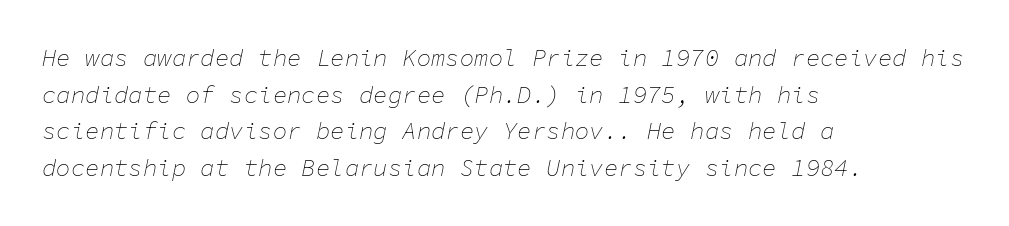
The text block is weighted toward the left margin, trailing off unevenly rightward. Honestly, there is no underline to notice here at all. The axis of the letterforms is tilted away from vertical. Heaviness? Minimal to ordinary, like unemphasized prose. You could call the tracking neutral — neither tight nor loose.
